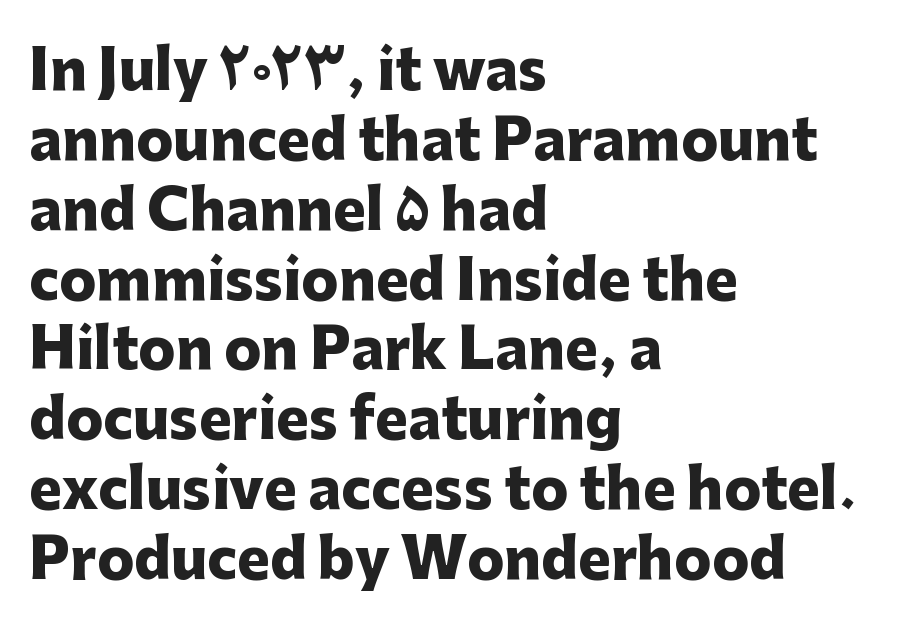
{"serif": "no", "italic": "no", "bold": "yes", "weight": "heavy", "width": "normal", "stroke_contrast": "low", "x_height": "medium", "monospaced": "no", "underline": "no", "align": "left", "line_spacing": "normal", "line_spacing_ratio": 1.27, "letter_spacing": "normal", "letter_spacing_em": 0.0, "glyph_px": 55}
